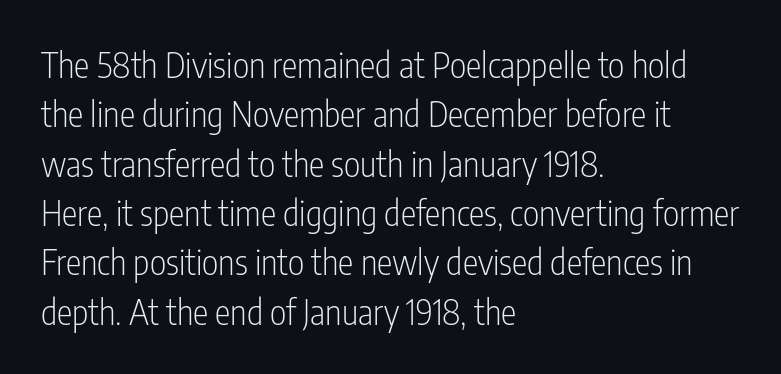
The compositor pushed each line to the left boundary. These lines are composed in type without serifs. Counters stay open thanks to moderate or lighter strokes. Looks like regular typesetting: each glyph gets only the width it needs.
